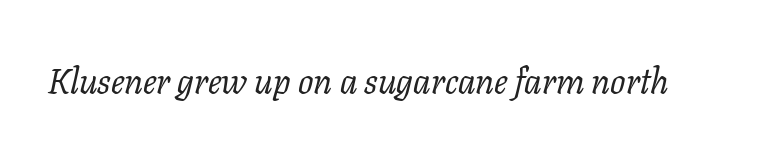
{"serif": "yes", "italic": "yes", "lean": "right", "slant_degrees": 11, "bold": "no", "weight": "regular", "width": "normal", "stroke_contrast": "low", "x_height": "medium", "monospaced": "no", "underline": "no", "letter_spacing": "normal", "letter_spacing_em": 0.0, "glyph_px": 36}
